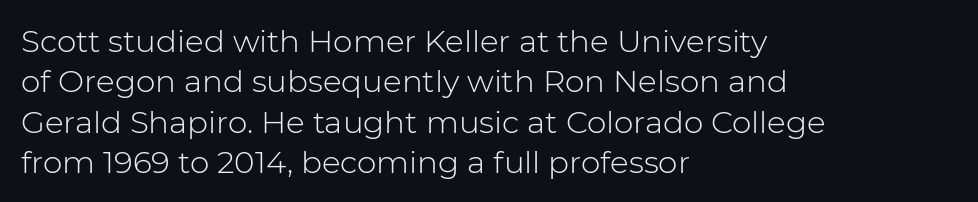
The image shows 31 px light sans-serif type, upright; set left-aligned, normal line spacing (1.3x), normal letter spacing, not underlined; low stroke contrast and a medium x-height.
